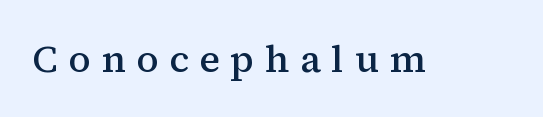
{"serif": "yes", "italic": "no", "bold": "semi", "weight": "semibold", "width": "normal", "stroke_contrast": "medium", "x_height": "medium", "monospaced": "no", "underline": "no", "letter_spacing": "wide", "letter_spacing_em": 0.28, "glyph_px": 38}
